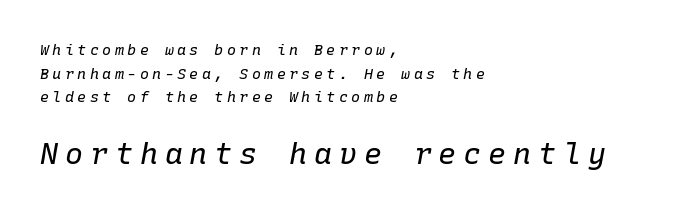
The designer left line spacing at the default. The text block is weighted toward the left margin, trailing off unevenly rightward. Does the lettering tilt? It does — this is italic. Monospaced: the letters line up in strict vertical columns. Vertical stems look standard width or narrower in stroke. The horizontal fit of the characters is loose and conspicuously gappy.
